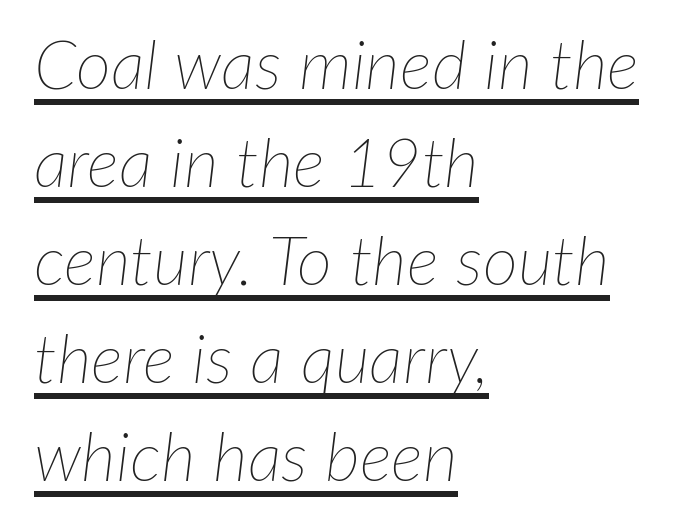
The rendering uses a moderate line-height, typical for paragraphs. Letter spacing: default. Is there an underline? Yes — a line sits under the letters. These lines are rendered in a variable-pitch font. Visually the block forms a straight wall on the left and a jagged coastline on the right.
